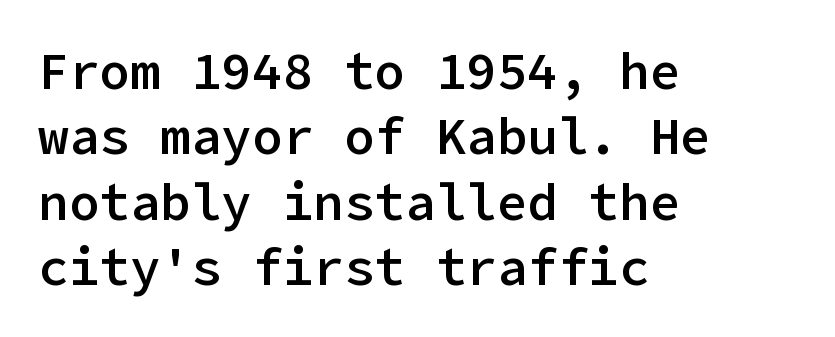
Q: Is the text bold? A: Semi-bold.
Q: Is the text italic (slanted)? A: No, it is upright.
Q: Is the typeface a serif or a sans-serif typeface? A: Sans-serif.
Q: Is the text underlined? A: No.
Q: How is the paragraph aligned? A: Left-aligned.
Q: Is the spacing between letters normal or unusually wide? A: Normal.
Q: Is the spacing between lines tight, normal or loose? A: Normal.
Q: Width (condensed, normal, or wide)? A: Normal.
Q: Stroke contrast? A: Low.
Q: x-height? A: Medium.
